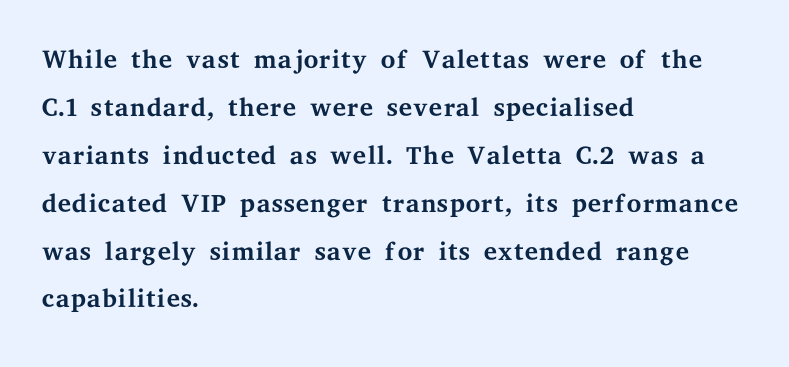
The image shows 38 px regular-weight, wide serif type, upright; set left-aligned, normal line spacing (1.26x), normal letter spacing, not underlined; medium stroke contrast and a medium x-height.
